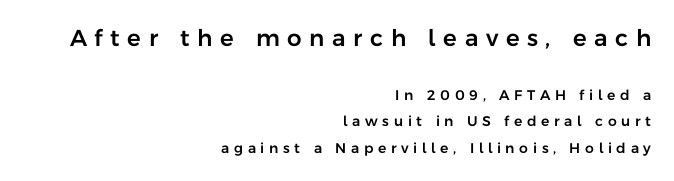
Q: Is the text italic (slanted)? A: No, it is upright.
Q: Is the text underlined? A: No.
Q: How is the paragraph aligned? A: Right-aligned.
Q: Is the spacing between letters normal or unusually wide? A: Unusually wide.
Q: Is the spacing between lines tight, normal or loose? A: Loose.
Q: Which block of text is set in a larger size, the first (top) or the second (bottom)? A: The first (top) one.
